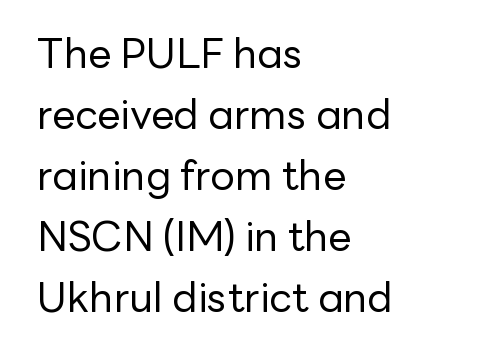
The image shows 41 px regular-weight sans-serif type, upright; set left-aligned, normal line spacing (1.49x), normal letter spacing, not underlined; low stroke contrast and a medium x-height.
